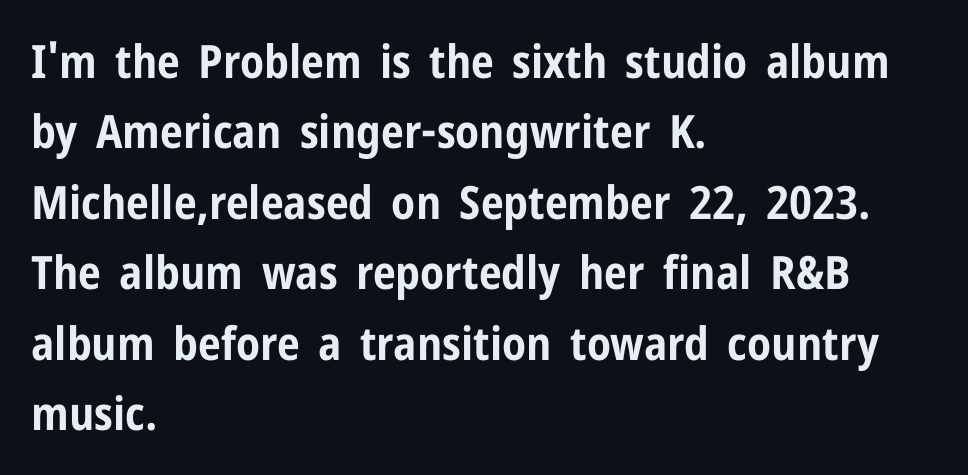
{"serif": "no", "italic": "no", "bold": "yes", "weight": "bold", "width": "condensed", "stroke_contrast": "low", "x_height": "medium", "monospaced": "no", "underline": "no", "align": "left", "line_spacing": "normal", "line_spacing_ratio": 1.53, "letter_spacing": "normal", "letter_spacing_em": 0.0, "glyph_px": 46}
